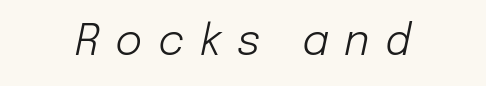
Q: Is the text bold? A: No.
Q: Is the text italic (slanted)? A: Yes, it leans right by about 12 degrees.
Q: Is the text underlined? A: No.
Q: Is the spacing between letters normal or unusually wide? A: Unusually wide.
Q: Width (condensed, normal, or wide)? A: Normal.
Q: Stroke contrast? A: Low.
Q: x-height? A: Medium.
Q: Monospaced? A: No.
